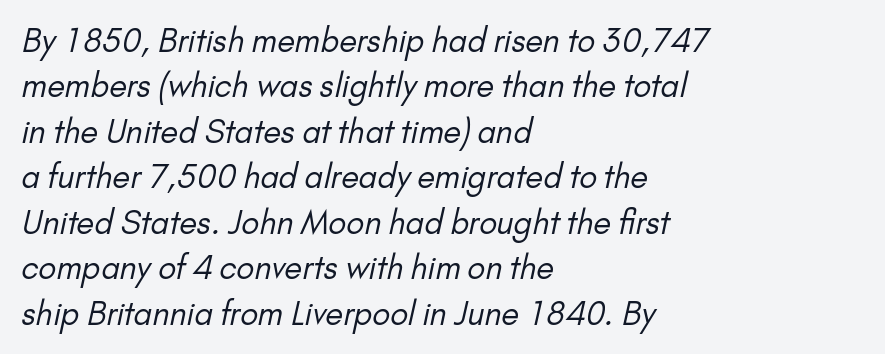
{"serif": "no", "bold": "no", "weight": "regular", "width": "normal", "stroke_contrast": "low", "x_height": "small", "monospaced": "no", "underline": "no", "align": "left", "line_spacing": "normal", "line_spacing_ratio": 1.42, "letter_spacing": "normal", "letter_spacing_em": 0.0, "glyph_px": 32}
